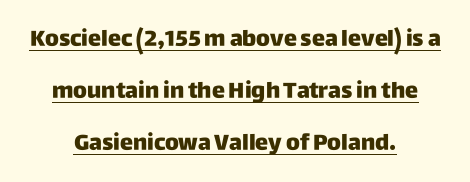
The image shows 22 px bold type, upright; set centered, loose line spacing (2.36x), normal letter spacing, underlined.
